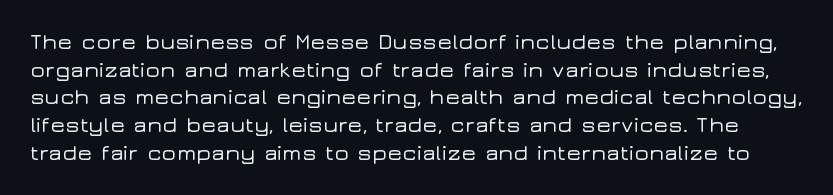
This sample uses an upright cut, with every glyph sitting square on the baseline. The block of text has a typical density, with ordinary space between rows. The type is set solid horizontally, with unmodified tracking. The gap between lines stays unmarked.
